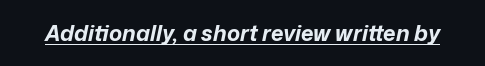
{"italic": "yes", "lean": "right", "slant_degrees": 12, "bold": "yes", "underline": "yes", "letter_spacing": "normal", "letter_spacing_em": 0.0, "glyph_px": 22}
